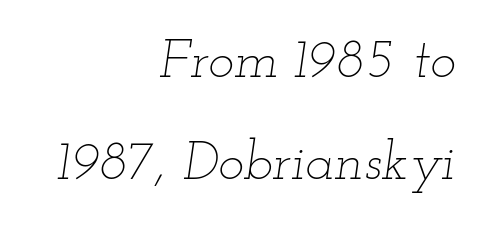
Spacing verdict: proportional, widths tailored to each character. Tracking value appears to be zero — textbook default spacing. The whole block is typeset with a tilt. Descenders hang freely into open space. The letters look calm and open, with moderate or lighter stems.
